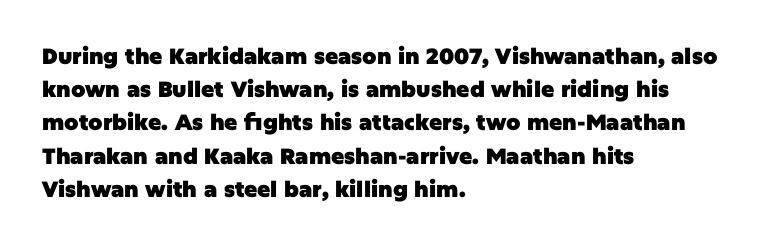
Q: Is the text bold? A: Yes.
Q: Is the text italic (slanted)? A: No, it is upright.
Q: Is the text underlined? A: No.
Q: How is the paragraph aligned? A: Left-aligned.
Q: Is the spacing between letters normal or unusually wide? A: Normal.
Q: Is the spacing between lines tight, normal or loose? A: Normal.
